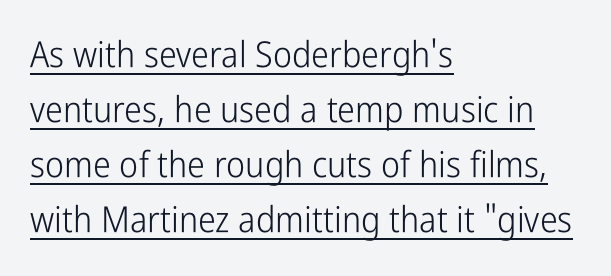
{"serif": "no", "italic": "no", "bold": "no", "weight": "light", "width": "condensed", "stroke_contrast": "low", "x_height": "medium", "monospaced": "no", "underline": "yes", "align": "left", "line_spacing": "normal", "line_spacing_ratio": 1.53, "letter_spacing": "normal", "letter_spacing_em": 0.0, "glyph_px": 36}
